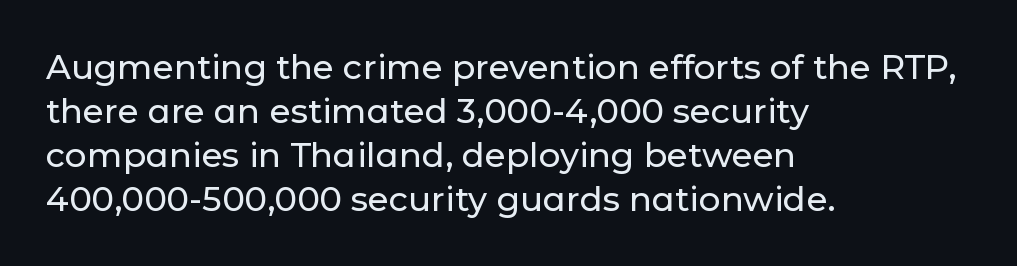
Q: Is the text italic (slanted)? A: No, it is upright.
Q: Is the typeface a serif or a sans-serif typeface? A: Sans-serif.
Q: Is the text underlined? A: No.
Q: How is the paragraph aligned? A: Left-aligned.
Q: Is the spacing between letters normal or unusually wide? A: Normal.
Q: Is the spacing between lines tight, normal or loose? A: Normal.
Q: Width (condensed, normal, or wide)? A: Normal.
Q: Stroke contrast? A: Low.
Q: x-height? A: Medium.
Q: Monospaced? A: No.
